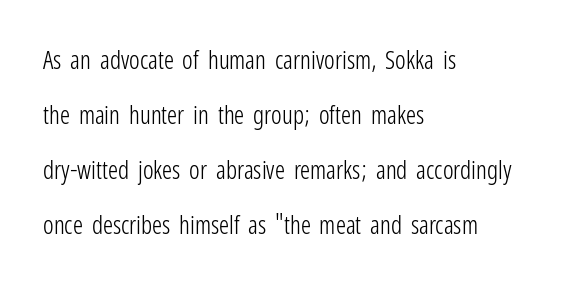
Q: Is the text bold? A: No.
Q: Is the text italic (slanted)? A: No, it is upright.
Q: Is the text underlined? A: No.
Q: How is the paragraph aligned? A: Left-aligned.
Q: Is the spacing between letters normal or unusually wide? A: Normal.
Q: Is the spacing between lines tight, normal or loose? A: Loose.
